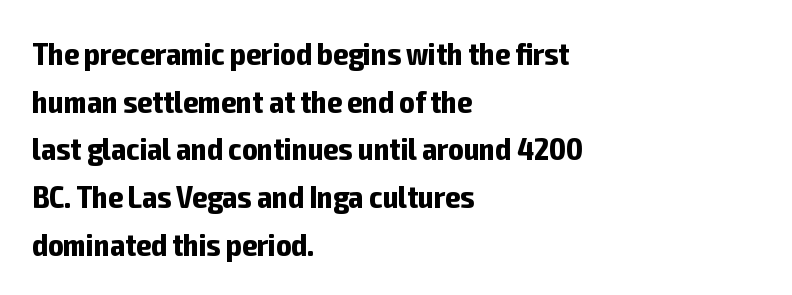
Q: Is the text bold? A: Yes.
Q: Is the text italic (slanted)? A: No, it is upright.
Q: Is the typeface a serif or a sans-serif typeface? A: Sans-serif.
Q: Is the text underlined? A: No.
Q: How is the paragraph aligned? A: Left-aligned.
Q: Is the spacing between letters normal or unusually wide? A: Normal.
Q: Is the spacing between lines tight, normal or loose? A: Normal.
Q: Width (condensed, normal, or wide)? A: Condensed.
Q: Stroke contrast? A: Low.
Q: x-height? A: Medium.
Q: Monospaced? A: No.
